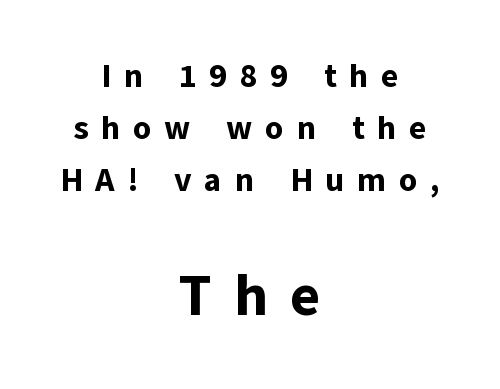
The image shows 58 px bold sans-serif type, upright; set centered, normal line spacing (1.57x), unusually wide letter spacing (+0.38 em), not underlined; the second (bottom) block is 1.76x larger; low stroke contrast and a medium x-height.
